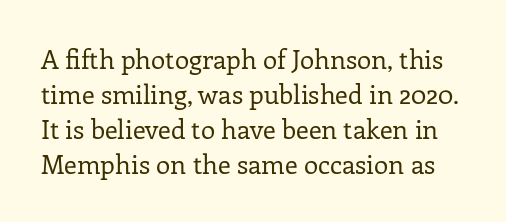
Q: Is the text bold? A: No.
Q: Is the text italic (slanted)? A: No, it is upright.
Q: Is the text underlined? A: No.
Q: Is the spacing between letters normal or unusually wide? A: Normal.
Q: Is the spacing between lines tight, normal or loose? A: Normal.
